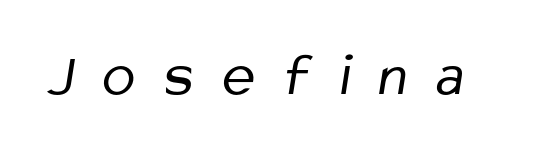
The image shows 61 px regular-weight, condensed sans-serif type; set unusually wide letter spacing (+0.47 em), not underlined; low stroke contrast and a medium x-height.
